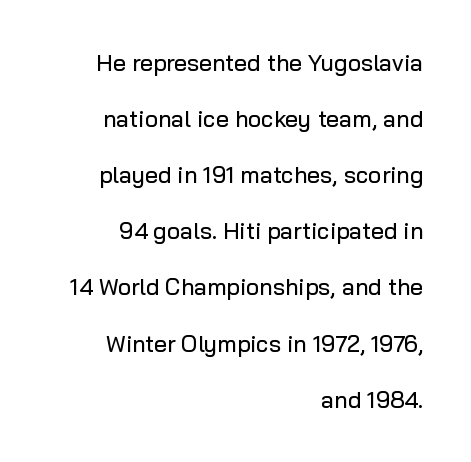
Q: Is the text italic (slanted)? A: No, it is upright.
Q: Is the text underlined? A: No.
Q: How is the paragraph aligned? A: Right-aligned.
Q: Is the spacing between letters normal or unusually wide? A: Normal.
Q: Is the spacing between lines tight, normal or loose? A: Loose.
